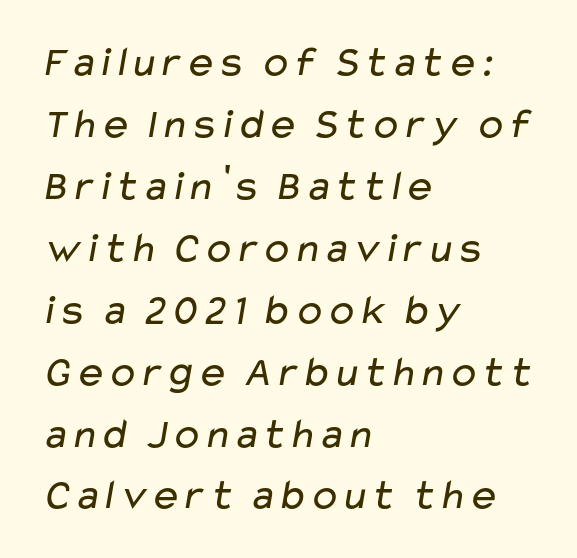
Q: Is the text bold? A: No.
Q: Is the typeface a serif or a sans-serif typeface? A: Sans-serif.
Q: Is the text underlined? A: No.
Q: How is the paragraph aligned? A: Left-aligned.
Q: Is the spacing between letters normal or unusually wide? A: Normal.
Q: Is the spacing between lines tight, normal or loose? A: Normal.
Q: Width (condensed, normal, or wide)? A: Wide.
Q: Stroke contrast? A: Low.
Q: x-height? A: Medium.
Q: Monospaced? A: No.
